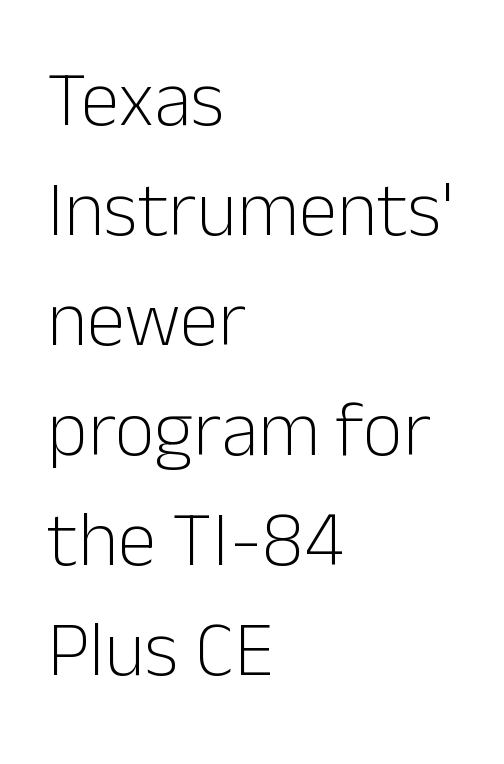
The strokes carry an ordinary text weight at most. Each line starts at the same left margin while the right side varies. The glyphs are unaccompanied by any horizontal stroke below them. You can tell it's not italic because the verticals are truly vertical. The passage shown is typed in a proportional face where columns would drift.
